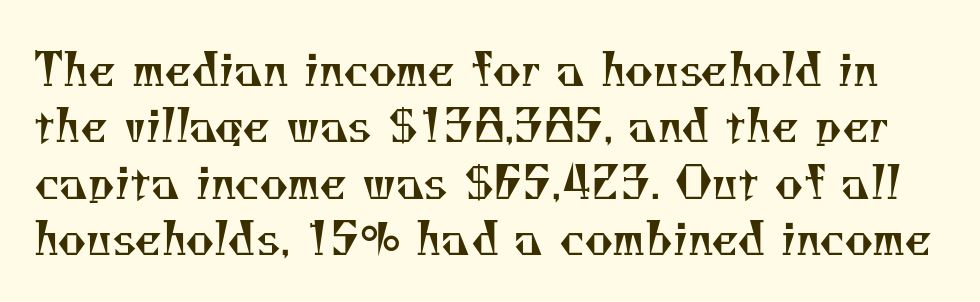
The image shows 44 px regular-weight serif type; set normal line spacing (1.28x), normal letter spacing, not underlined; medium stroke contrast and a small x-height.
